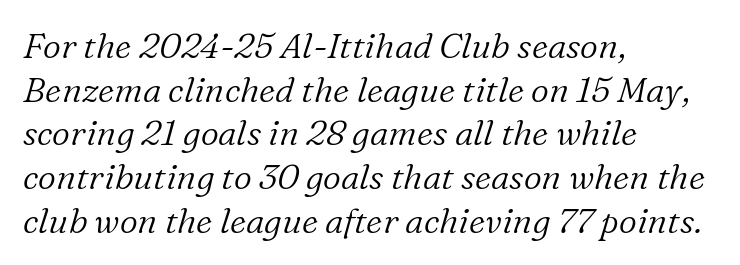
Nobody drew a line under any word here. Compared with a centered layout, this one pins lines to the left instead. The weight tops out at a normal text grade. The glyphs in this specimen are seriffed. Compared with typical paragraphs, the rows here are spaced about the same. The letters advance in unequal steps, a hallmark of proportional type.
